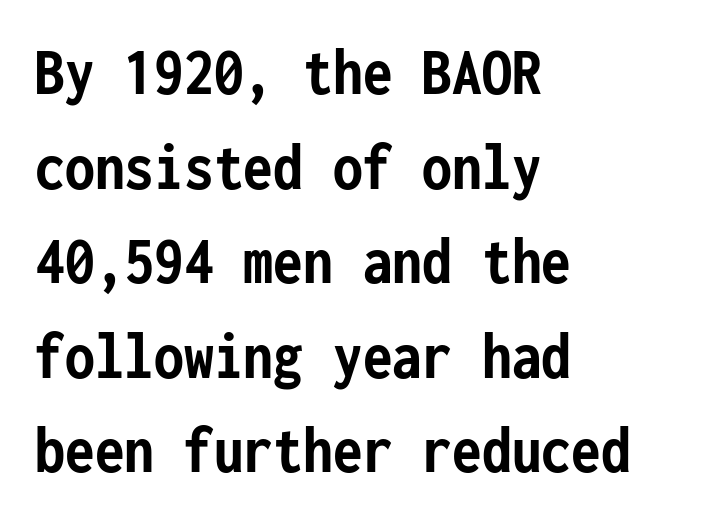
The image shows 68 px semibold, condensed sans-serif type, upright, monospaced; set left-aligned, normal line spacing (1.39x), normal letter spacing, not underlined; low stroke contrast and a medium x-height.
